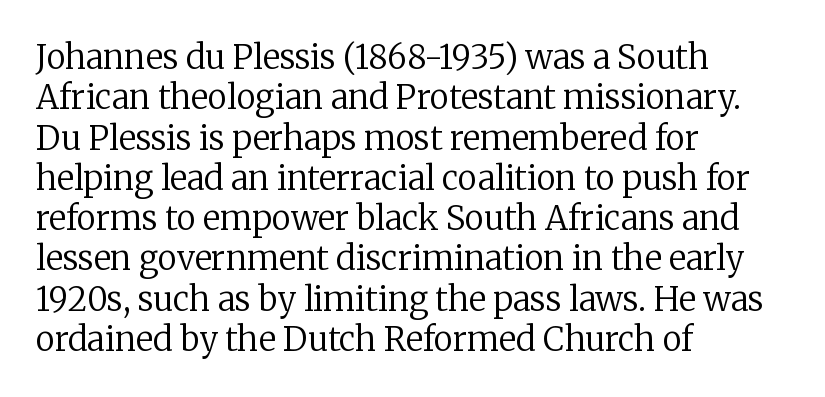
Which margin do the lines hug? The left one — the right edge is uneven. The type sits square on the baseline with zero lean. You could call the tracking neutral — neither tight nor loose. Yep, those are serifs on the letters. No extra ink here — the face is not bold.
